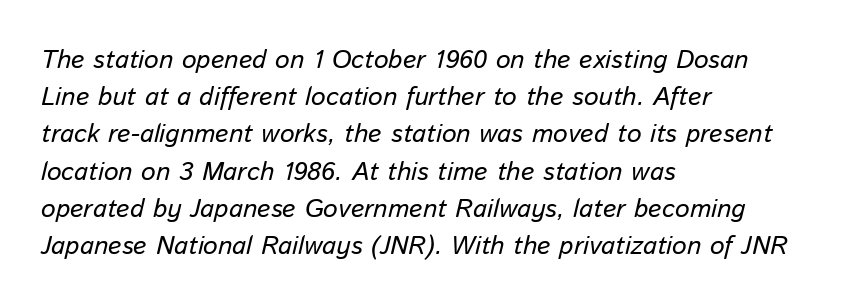
Q: Is the text italic (slanted)? A: Yes, it leans right by about 13 degrees.
Q: Is the text underlined? A: No.
Q: How is the paragraph aligned? A: Left-aligned.
Q: Is the spacing between letters normal or unusually wide? A: Normal.
Q: Is the spacing between lines tight, normal or loose? A: Normal.
